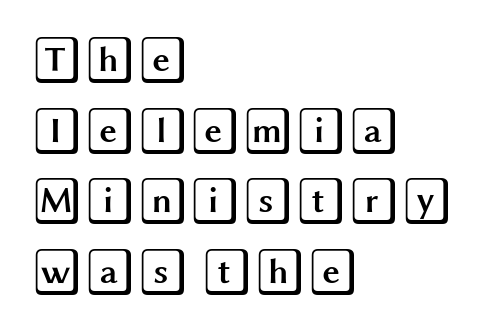
Regular leading. Here the glyphs are tracked normally, forming tight word shapes. Unmarked baselines from the first word to the last. In CSS terms this would be text-align: left. It's the straight-up-and-down kind of type.
